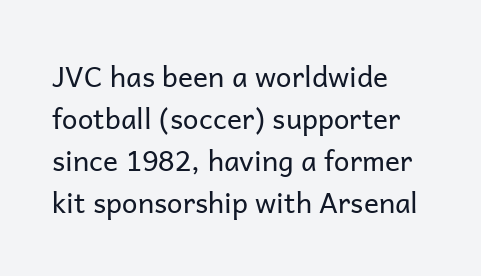
The horizontal fit of the characters is conventional and even. Unlike a traditional serif, this face leaves its strokes unadorned. You could not count columns in this text — the font is proportionally spaced. Italic? Not at all — the glyphs are vertical. The face looks like a standard text weight, possibly lighter.
